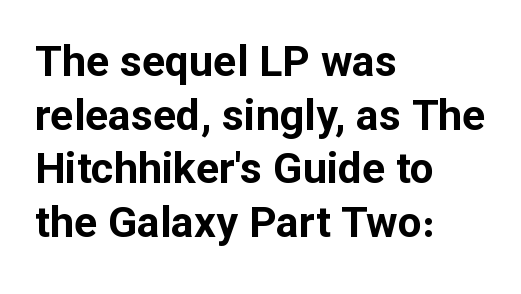
The image shows 43 px bold sans-serif type, upright; set left-aligned, normal line spacing (1.25x), normal letter spacing, not underlined; low stroke contrast and a medium x-height.
